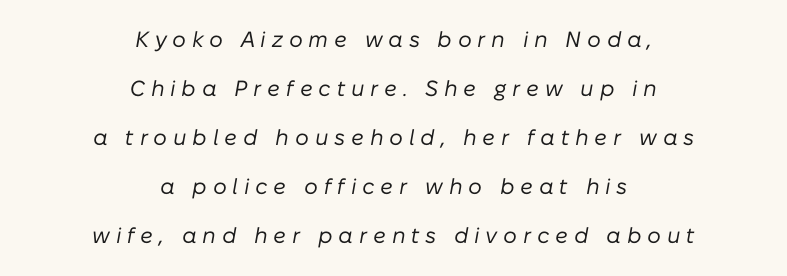
{"italic": "yes", "lean": "right", "slant_degrees": 10, "bold": "no", "underline": "no", "align": "center", "line_spacing": "loose", "line_spacing_ratio": 2.23, "letter_spacing": "wide", "letter_spacing_em": 0.26, "glyph_px": 22}
